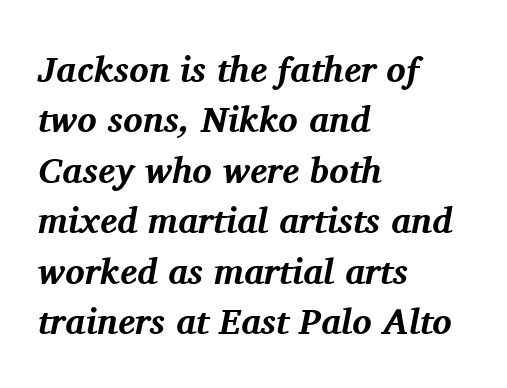
{"serif": "yes", "italic": "yes", "lean": "right", "slant_degrees": 11, "bold": "yes", "weight": "bold", "width": "normal", "stroke_contrast": "medium", "x_height": "medium", "monospaced": "no", "underline": "no", "align": "left", "line_spacing": "normal", "line_spacing_ratio": 1.4, "letter_spacing": "normal", "letter_spacing_em": 0.0, "glyph_px": 36}
